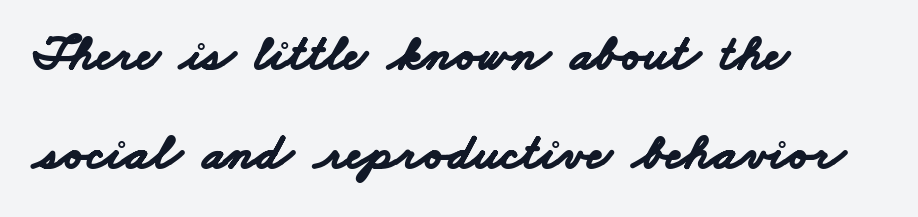
{"serif": "no", "bold": "yes", "weight": "bold", "width": "wide", "stroke_contrast": "low", "x_height": "small", "monospaced": "no", "underline": "no", "align": "left", "line_spacing": "loose", "line_spacing_ratio": 1.94, "letter_spacing": "normal", "letter_spacing_em": 0.0, "glyph_px": 51}
